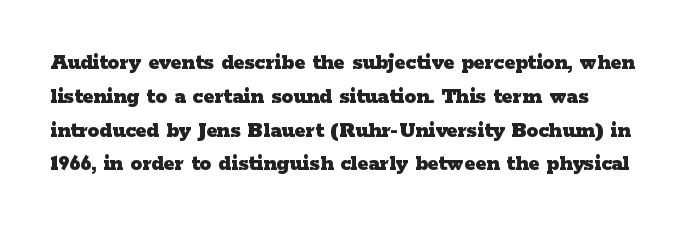
The image shows 23 px bold type, upright; set left-aligned, normal line spacing (1.47x), normal letter spacing, not underlined.
